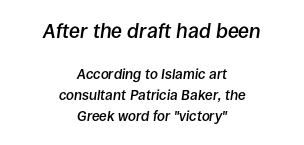
The image shows 20 px text type, italic (leaning right); set centered, normal line spacing (1.53x), normal letter spacing, not underlined; the first (top) block is 1.43x larger.
